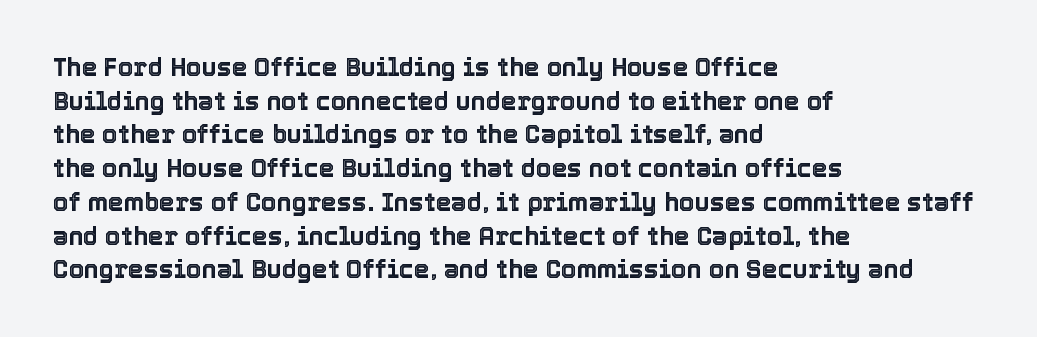
Q: Is the text italic (slanted)? A: No, it is upright.
Q: Is the text underlined? A: No.
Q: How is the paragraph aligned? A: Left-aligned.
Q: Is the spacing between letters normal or unusually wide? A: Normal.
Q: Is the spacing between lines tight, normal or loose? A: Normal.
